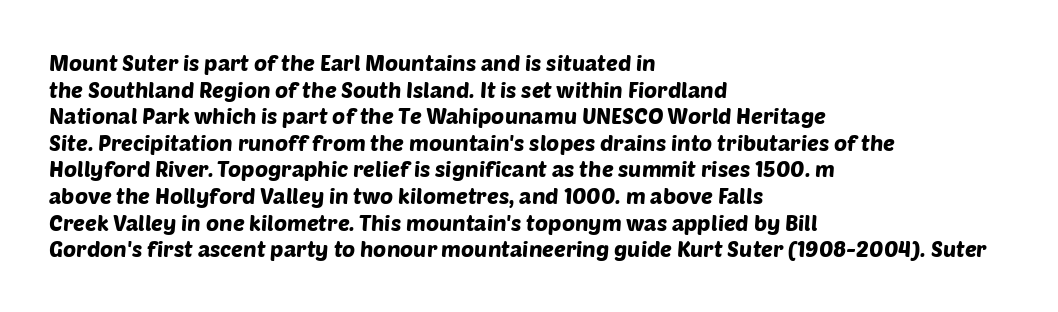
Q: Is the text underlined? A: No.
Q: How is the paragraph aligned? A: Left-aligned.
Q: Is the spacing between letters normal or unusually wide? A: Normal.
